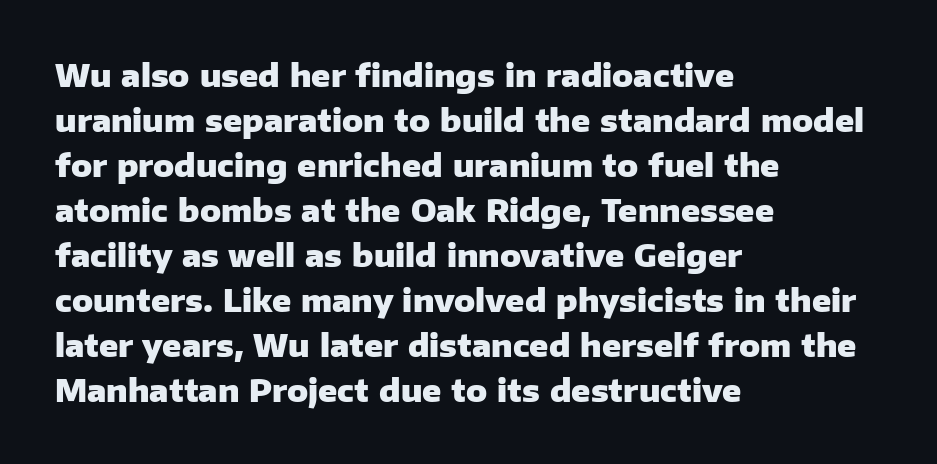
{"serif": "no", "italic": "no", "bold": "yes", "weight": "heavy", "width": "normal", "stroke_contrast": "low", "x_height": "medium", "monospaced": "no", "underline": "no", "align": "left", "line_spacing": "normal", "line_spacing_ratio": 1.45, "letter_spacing": "normal", "letter_spacing_em": 0.0, "glyph_px": 31}
